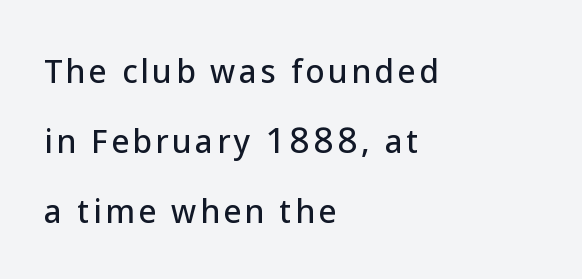
The image shows 31 px sans-serif type, upright; set left-aligned, loose line spacing (2.26x), not underlined; low stroke contrast and a medium x-height.
